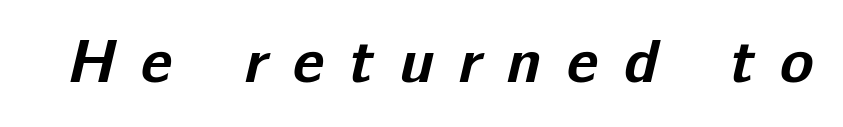
The font family rendered here belongs to the sans-serif group. Tracking value appears strongly positive — letters spread wide. On the weight axis this lands at bold, roughly 700. The specimen omits any rule beneath the text block's lines. Each letter keeps its own natural width here, so spacing adapts to shape.
